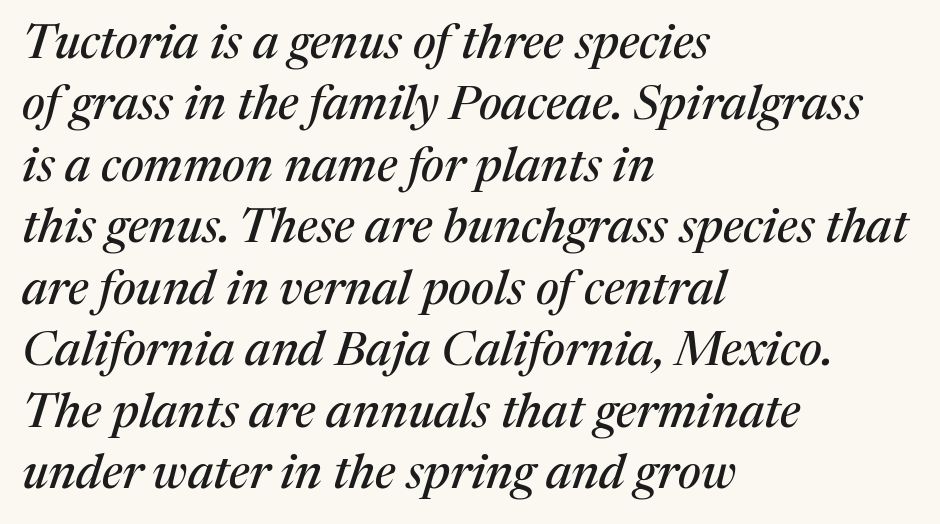
Q: Is the text italic (slanted)? A: Yes, it leans right by about 17 degrees.
Q: Is the typeface a serif or a sans-serif typeface? A: Serif.
Q: Is the text underlined? A: No.
Q: How is the paragraph aligned? A: Left-aligned.
Q: Is the spacing between letters normal or unusually wide? A: Normal.
Q: Is the spacing between lines tight, normal or loose? A: Normal.
Q: Width (condensed, normal, or wide)? A: Normal.
Q: Stroke contrast? A: Medium.
Q: x-height? A: Medium.
Q: Monospaced? A: No.
